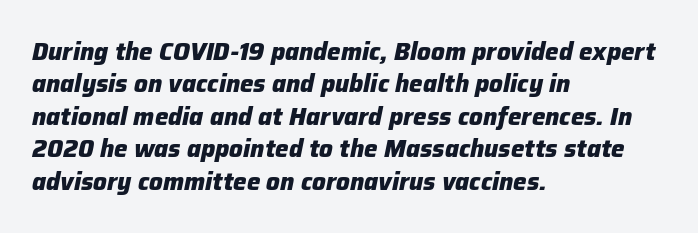
{"italic": "yes", "lean": "right", "slant_degrees": 12, "bold": "yes", "underline": "no", "align": "left", "line_spacing": "normal", "line_spacing_ratio": 1.35, "letter_spacing": "normal", "letter_spacing_em": 0.0, "glyph_px": 24}
